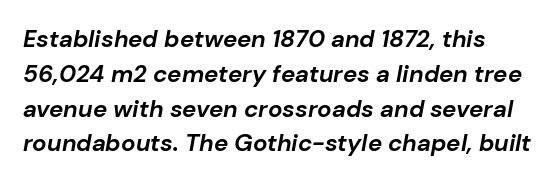
Q: Is the text bold? A: Yes.
Q: Is the text italic (slanted)? A: Yes, it leans right by about 10 degrees.
Q: Is the text underlined? A: No.
Q: Is the spacing between letters normal or unusually wide? A: Normal.
Q: Is the spacing between lines tight, normal or loose? A: Normal.
